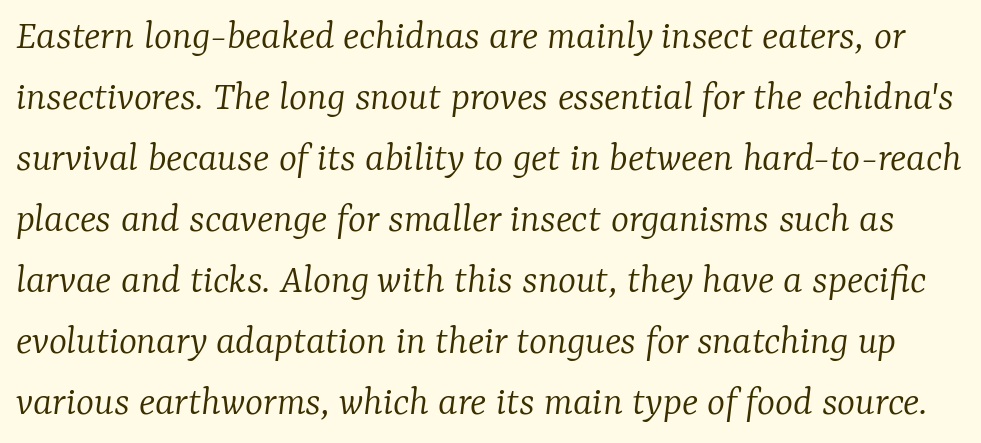
{"serif": "yes", "italic": "yes", "lean": "right", "slant_degrees": 7, "bold": "no", "weight": "light", "width": "normal", "stroke_contrast": "low", "x_height": "medium", "monospaced": "no", "underline": "no", "line_spacing": "normal", "line_spacing_ratio": 1.42, "letter_spacing": "normal", "letter_spacing_em": 0.0, "glyph_px": 43}
